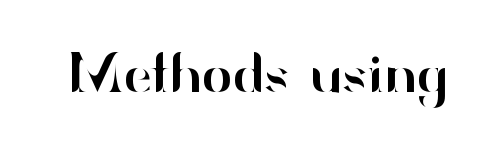
{"serif": "no", "italic": "no", "width": "normal", "stroke_contrast": "high", "x_height": "small", "monospaced": "no", "underline": "no", "letter_spacing": "normal", "letter_spacing_em": 0.0, "glyph_px": 57}
